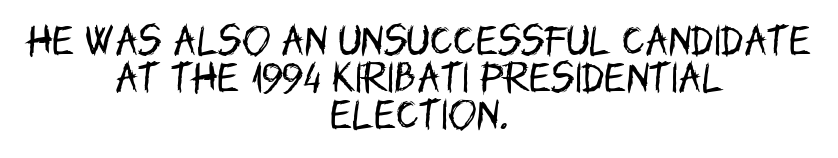
Q: Is the text bold? A: No.
Q: Is the text italic (slanted)? A: No, it is upright.
Q: Is the typeface a serif or a sans-serif typeface? A: Sans-serif.
Q: Is the text underlined? A: No.
Q: How is the paragraph aligned? A: Centered.
Q: Is the spacing between letters normal or unusually wide? A: Normal.
Q: Is the spacing between lines tight, normal or loose? A: Tight.
Q: Width (condensed, normal, or wide)? A: Condensed.
Q: Stroke contrast? A: Low.
Q: x-height? A: Large.
Q: Monospaced? A: No.
